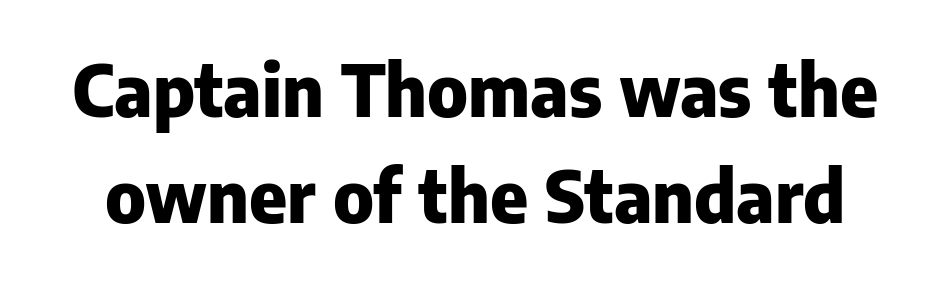
{"serif": "no", "italic": "no", "bold": "yes", "weight": "heavy", "width": "normal", "stroke_contrast": "low", "x_height": "medium", "monospaced": "no", "underline": "no", "line_spacing": "normal", "line_spacing_ratio": 1.47, "letter_spacing": "normal", "letter_spacing_em": 0.0, "glyph_px": 72}
